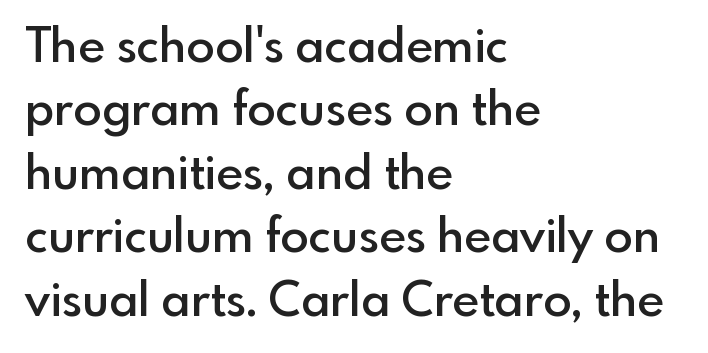
Q: Is the text bold? A: Semi-bold.
Q: Is the text italic (slanted)? A: No, it is upright.
Q: Is the typeface a serif or a sans-serif typeface? A: Sans-serif.
Q: Is the text underlined? A: No.
Q: How is the paragraph aligned? A: Left-aligned.
Q: Is the spacing between letters normal or unusually wide? A: Normal.
Q: Is the spacing between lines tight, normal or loose? A: Normal.
Q: Width (condensed, normal, or wide)? A: Normal.
Q: x-height? A: Small.
Q: Monospaced? A: No.
